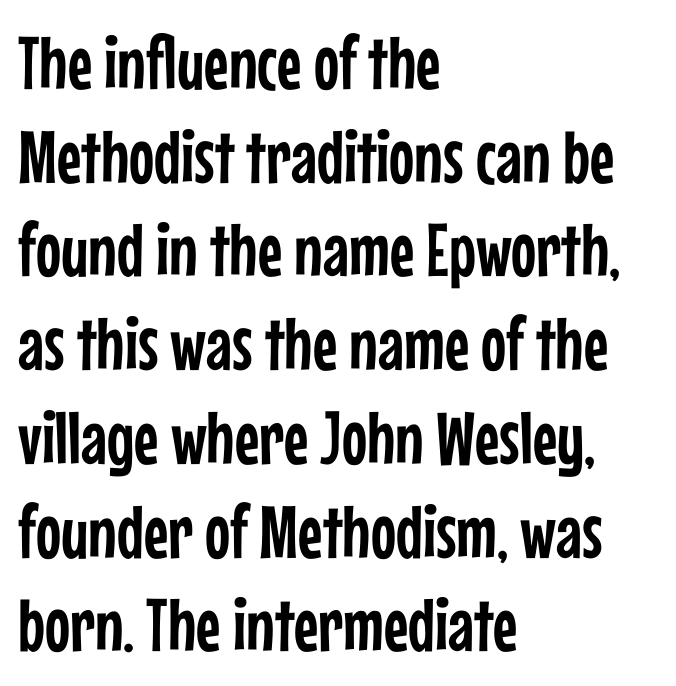
Q: Is the text italic (slanted)? A: No, it is upright.
Q: Is the typeface a serif or a sans-serif typeface? A: Sans-serif.
Q: Is the text underlined? A: No.
Q: How is the paragraph aligned? A: Left-aligned.
Q: Is the spacing between letters normal or unusually wide? A: Normal.
Q: Is the spacing between lines tight, normal or loose? A: Normal.
Q: Width (condensed, normal, or wide)? A: Condensed.
Q: Stroke contrast? A: Low.
Q: x-height? A: Medium.
Q: Monospaced? A: No.
